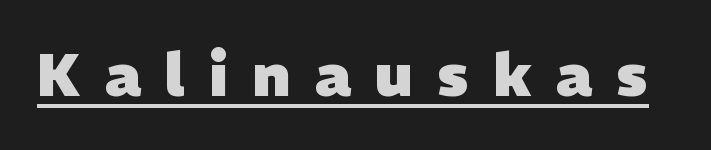
The image shows 60 px heavy sans-serif type; set unusually wide letter spacing (+0.4 em), underlined; low stroke contrast and a medium x-height.
